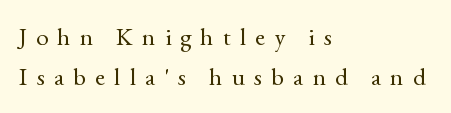
The image shows 25 px text type, upright; set left-aligned, normal line spacing (1.61x), unusually wide letter spacing (+0.37 em), not underlined.
